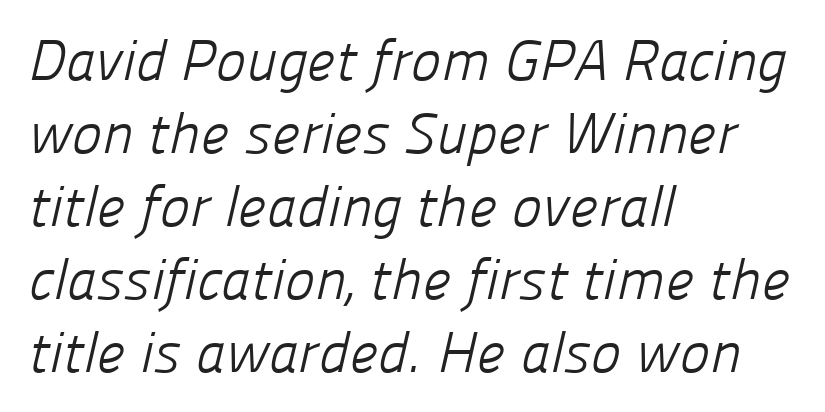
{"serif": "no", "bold": "no", "weight": "light", "width": "normal", "stroke_contrast": "low", "x_height": "medium", "monospaced": "no", "underline": "no", "align": "left", "line_spacing": "normal", "line_spacing_ratio": 1.28, "letter_spacing": "normal", "letter_spacing_em": 0.0, "glyph_px": 57}
